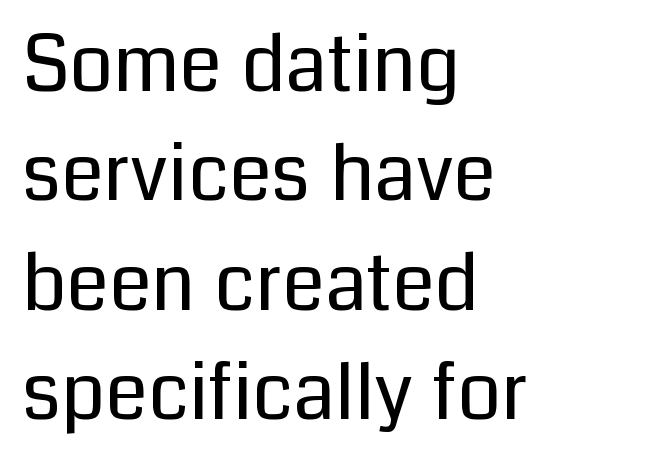
Q: Is the text bold? A: No.
Q: Is the text italic (slanted)? A: No, it is upright.
Q: Is the typeface a serif or a sans-serif typeface? A: Sans-serif.
Q: Is the text underlined? A: No.
Q: How is the paragraph aligned? A: Left-aligned.
Q: Is the spacing between letters normal or unusually wide? A: Normal.
Q: Is the spacing between lines tight, normal or loose? A: Normal.
Q: Width (condensed, normal, or wide)? A: Normal.
Q: Stroke contrast? A: Low.
Q: x-height? A: Medium.
Q: Monospaced? A: No.
